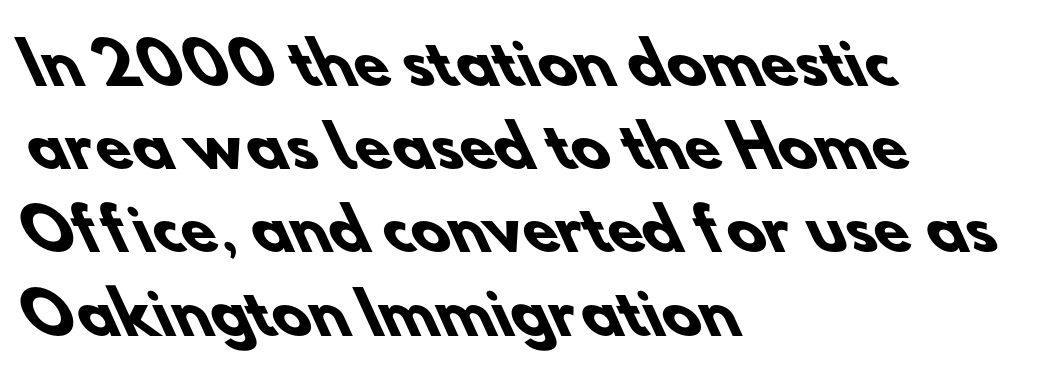
The image shows 57 px heavy sans-serif type; set left-aligned, normal line spacing (1.46x), normal letter spacing, not underlined; low stroke contrast and a small x-height.
